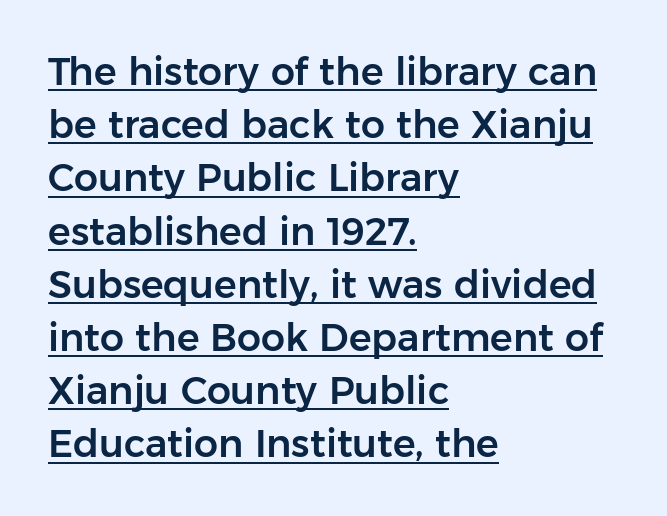
The image shows 38 px sans-serif type, upright; set left-aligned, normal line spacing (1.4x), normal letter spacing, underlined; low stroke contrast and a medium x-height.
